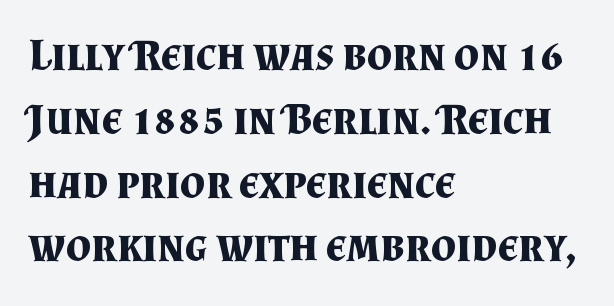
Words appear dense and cohesive because spacing is normal. Emphasis by weight is at full strength: bold. Each letter keeps its own natural width here, so spacing adapts to shape. The rendering anchors every line to the left-hand side. Unmarked baselines from the first word to the last.
